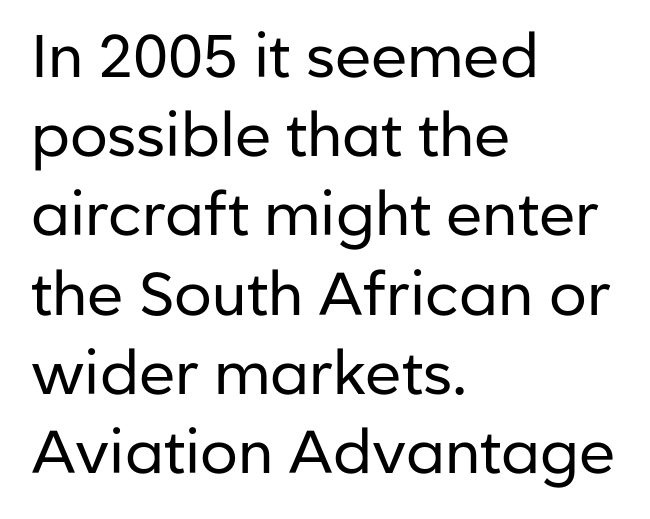
Weight: in the light-to-regular range. Each word holds together tightly as a unit, with standard inter-letter gaps. The text block is weighted toward the left margin, trailing off unevenly rightward. Quick note: not italic, upright.
